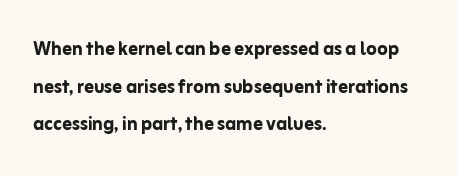
Q: Is the text bold? A: Yes.
Q: Is the text italic (slanted)? A: No, it is upright.
Q: Is the text underlined? A: No.
Q: How is the paragraph aligned? A: Left-aligned.
Q: Is the spacing between letters normal or unusually wide? A: Normal.
Q: Is the spacing between lines tight, normal or loose? A: Normal.
